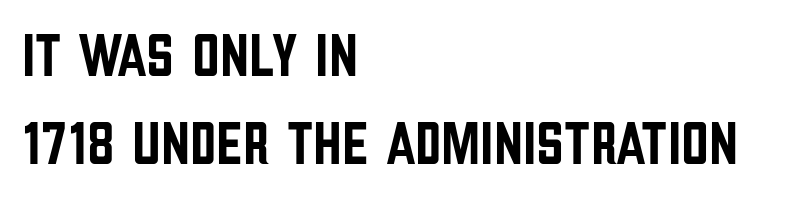
Evenly set lines give the paragraph a standard silhouette. Is the letter spacing exaggerated? No — it looks like the ordinary default. Is the block centered? No — it sits flush against the left margin. If you drew a line through each stem, it would be perfectly vertical. This is sans-serif lettering, the kind often seen on screens and signage.
